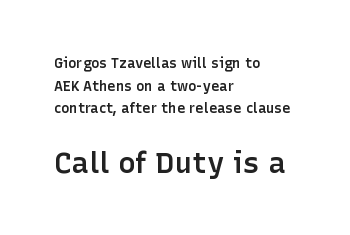
The image shows 29 px semibold sans-serif type, upright; set left-aligned, normal line spacing (1.61x), normal letter spacing, not underlined; the second (bottom) block is 2.07x larger; low stroke contrast and a medium x-height.
